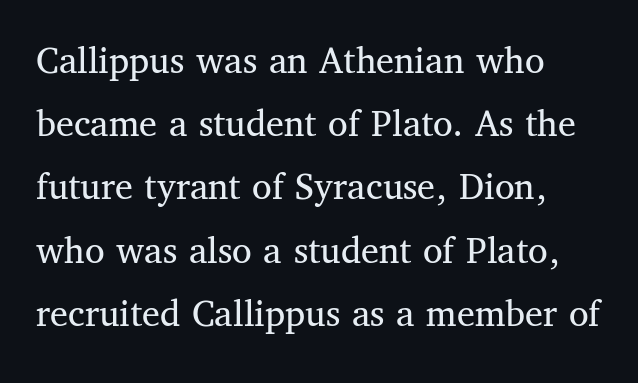
Q: Is the text bold? A: No.
Q: Is the text italic (slanted)? A: No, it is upright.
Q: Is the typeface a serif or a sans-serif typeface? A: Serif.
Q: Is the text underlined? A: No.
Q: How is the paragraph aligned? A: Left-aligned.
Q: Is the spacing between letters normal or unusually wide? A: Normal.
Q: Is the spacing between lines tight, normal or loose? A: Normal.
Q: Width (condensed, normal, or wide)? A: Normal.
Q: Stroke contrast? A: Medium.
Q: x-height? A: Medium.
Q: Monospaced? A: No.
